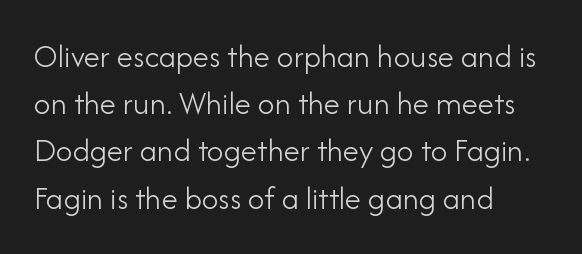
{"serif": "no", "italic": "no", "bold": "no", "weight": "light", "width": "normal", "stroke_contrast": "low", "x_height": "small", "monospaced": "no", "underline": "no", "align": "left", "line_spacing": "normal", "line_spacing_ratio": 1.43, "letter_spacing": "normal", "letter_spacing_em": 0.0, "glyph_px": 33}
